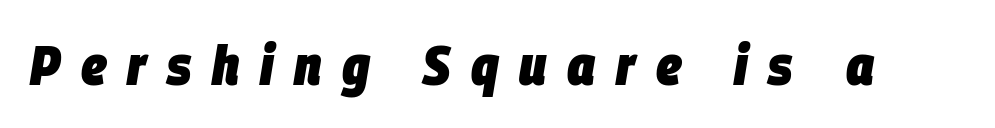
{"italic": "yes", "lean": "right", "slant_degrees": 9, "bold": "yes", "weight": "heavy", "width": "condensed", "stroke_contrast": "low", "x_height": "large", "monospaced": "no", "underline": "no", "letter_spacing": "wide", "letter_spacing_em": 0.37, "glyph_px": 56}
